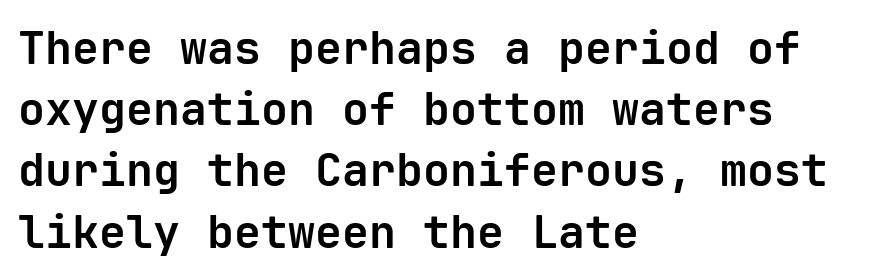
{"serif": "no", "italic": "no", "bold": "yes", "weight": "bold", "width": "normal", "stroke_contrast": "low", "x_height": "medium", "monospaced": "yes", "underline": "no", "align": "left", "line_spacing": "normal", "line_spacing_ratio": 1.36, "letter_spacing": "normal", "letter_spacing_em": 0.0, "glyph_px": 45}
